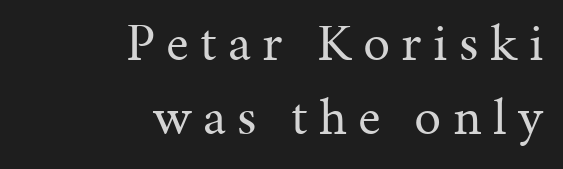
Q: Is the text bold? A: No.
Q: Is the text italic (slanted)? A: No, it is upright.
Q: Is the typeface a serif or a sans-serif typeface? A: Serif.
Q: Is the text underlined? A: No.
Q: How is the paragraph aligned? A: Right-aligned.
Q: Is the spacing between letters normal or unusually wide? A: Unusually wide.
Q: Is the spacing between lines tight, normal or loose? A: Normal.
Q: Width (condensed, normal, or wide)? A: Normal.
Q: Stroke contrast? A: Medium.
Q: x-height? A: Medium.
Q: Monospaced? A: No.
